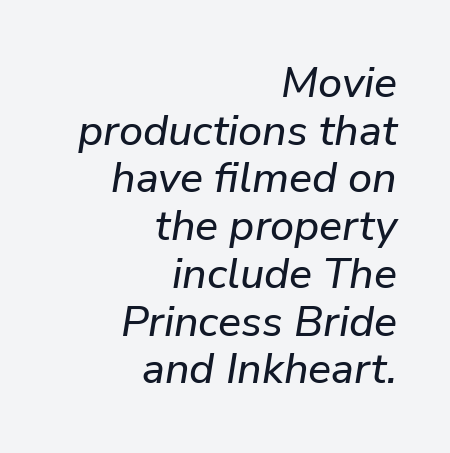
{"italic": "yes", "lean": "right", "slant_degrees": 9, "width": "normal", "stroke_contrast": "low", "x_height": "medium", "monospaced": "no", "underline": "no", "align": "right", "line_spacing": "tight", "line_spacing_ratio": 1.11, "letter_spacing": "normal", "letter_spacing_em": 0.0, "glyph_px": 43}
